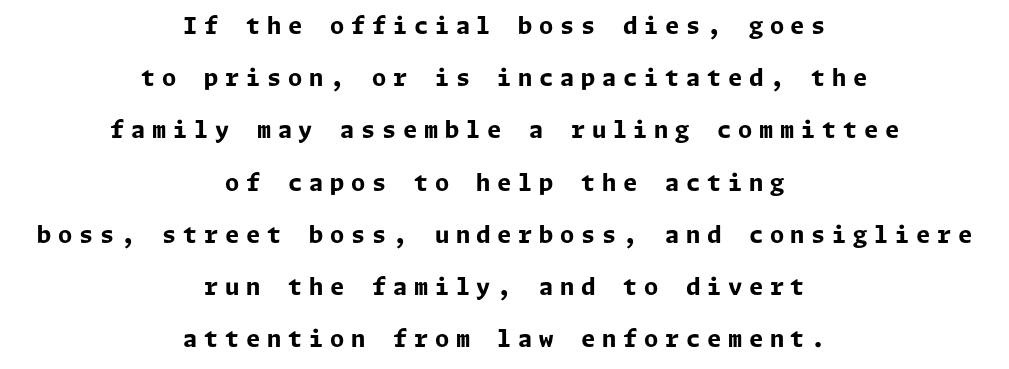
The image shows 23 px bold type, upright; set centered, loose line spacing (2.27x), unusually wide letter spacing (+0.29 em), not underlined.
